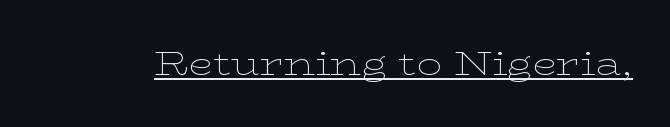
The image shows 32 px thin, wide serif type, upright; set normal letter spacing, underlined; low stroke contrast and a medium x-height.
